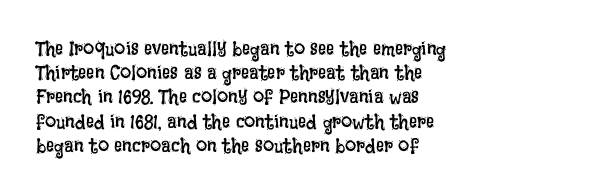
Q: Is the text bold? A: No.
Q: Is the text italic (slanted)? A: No, it is upright.
Q: Is the text underlined? A: No.
Q: How is the paragraph aligned? A: Left-aligned.
Q: Is the spacing between letters normal or unusually wide? A: Normal.
